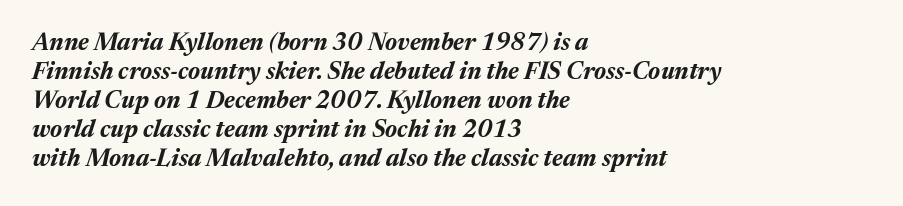
Q: Is the text bold? A: Yes.
Q: Is the text italic (slanted)? A: Yes, it leans right by about 17 degrees.
Q: Is the text underlined? A: No.
Q: How is the paragraph aligned? A: Left-aligned.
Q: Is the spacing between letters normal or unusually wide? A: Normal.
